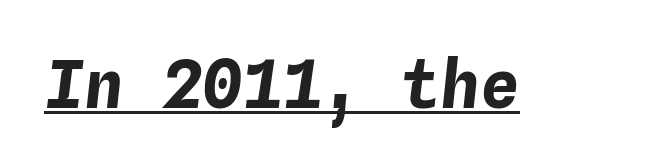
Q: Is the text bold? A: Yes.
Q: Is the text italic (slanted)? A: Yes, it leans right by about 4 degrees.
Q: Is the text underlined? A: Yes.
Q: Is the spacing between letters normal or unusually wide? A: Normal.
Q: Width (condensed, normal, or wide)? A: Normal.
Q: Stroke contrast? A: Low.
Q: x-height? A: Medium.
Q: Monospaced? A: Yes.
